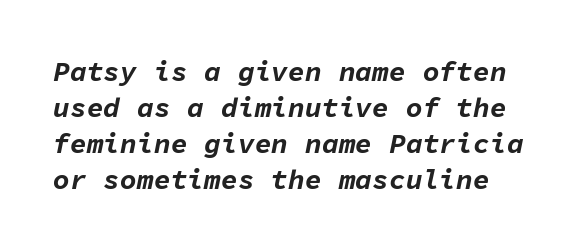
The space between consecutive lines is moderate. The words here are not underlined. You could count columns in this text — the font is strictly monospaced. Tall strokes in this sample are angled rather than plumb. The letterforms sit shoulder to shoulder at normal distance.
